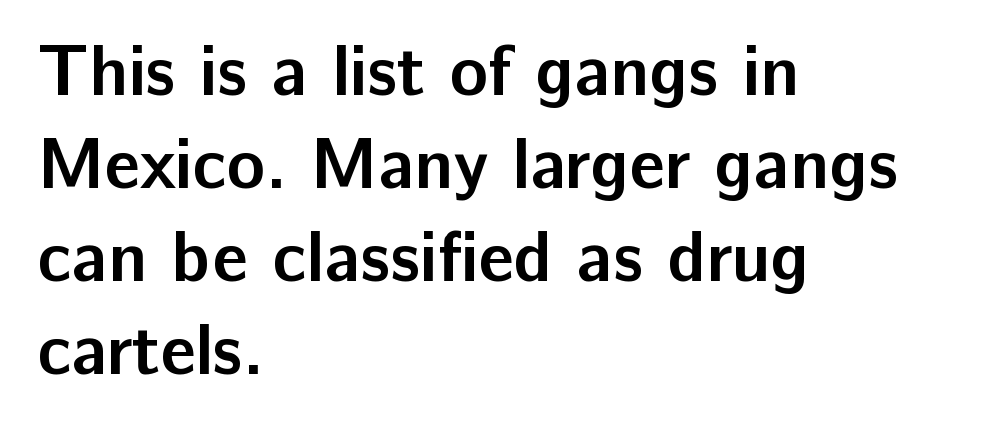
Between one letter and the next there's only the usual sliver of space. The designer left line spacing at the default. This sample uses an upright cut, with every glyph sitting square on the baseline. Teacher's note: observe the even left margin — that is flush-left alignment. The words here are not underlined. Stroke terminals: plain, sans-serif.
